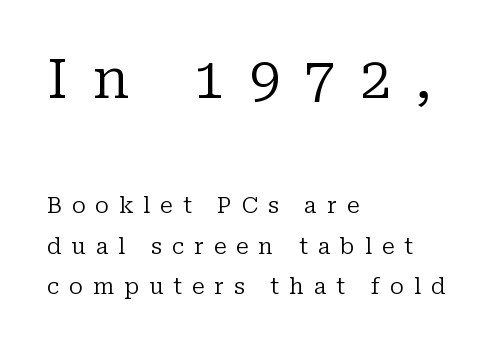
{"serif": "yes", "italic": "no", "bold": "no", "weight": "regular", "width": "normal", "stroke_contrast": "low", "x_height": "medium", "monospaced": "no", "underline": "no", "align": "left", "line_spacing_ratio": 1.84, "letter_spacing": "wide", "letter_spacing_em": 0.45, "larger_block": "first", "size_ratio": 2.5, "glyph_px": 55}
